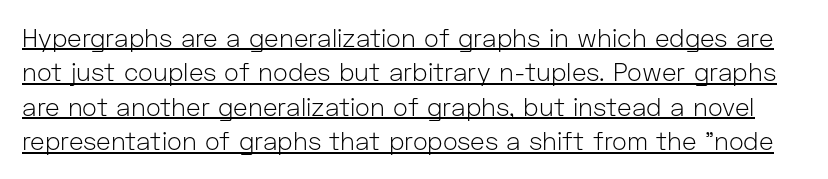
The image shows 25 px text type, upright; set normal line spacing (1.38x), normal letter spacing, underlined.
